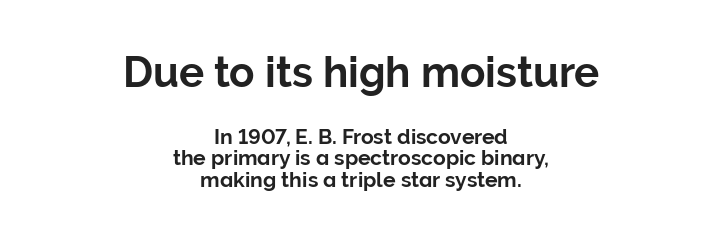
Characters remain perfectly vertical along every line. The compositor balanced each line on the midline. Spacing verdict: proportional, widths tailored to each character. This rendering leaves character spacing at its baseline value.
